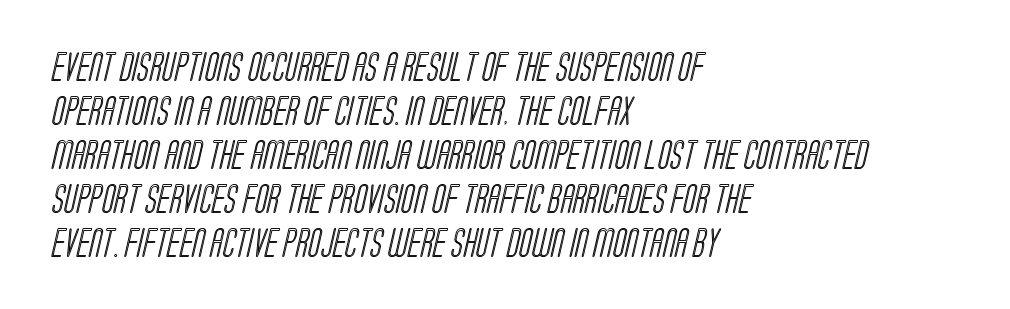
Q: Is the text underlined? A: No.
Q: How is the paragraph aligned? A: Left-aligned.
Q: Is the spacing between letters normal or unusually wide? A: Normal.
Q: Is the spacing between lines tight, normal or loose? A: Normal.
Q: Width (condensed, normal, or wide)? A: Condensed.
Q: x-height? A: Large.
Q: Monospaced? A: No.
